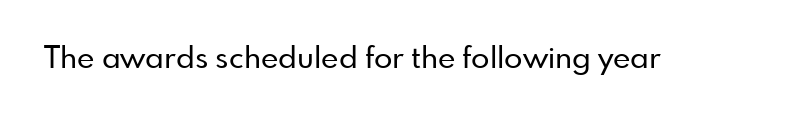
{"serif": "no", "italic": "no", "width": "normal", "stroke_contrast": "low", "x_height": "small", "monospaced": "no", "underline": "no", "letter_spacing": "normal", "letter_spacing_em": 0.0, "glyph_px": 30}
